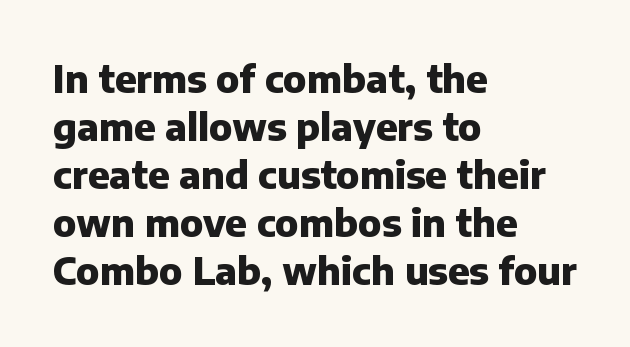
{"serif": "no", "italic": "no", "bold": "yes", "weight": "heavy", "width": "normal", "stroke_contrast": "low", "x_height": "medium", "monospaced": "no", "underline": "no", "align": "left", "line_spacing": "normal", "line_spacing_ratio": 1.26, "letter_spacing": "normal", "letter_spacing_em": 0.0, "glyph_px": 38}
